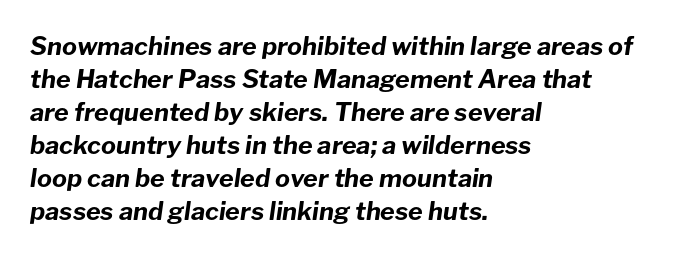
{"italic": "yes", "lean": "right", "slant_degrees": 8, "bold": "yes", "underline": "no", "align": "left", "line_spacing": "normal", "line_spacing_ratio": 1.32, "letter_spacing": "normal", "letter_spacing_em": 0.0, "glyph_px": 25}
